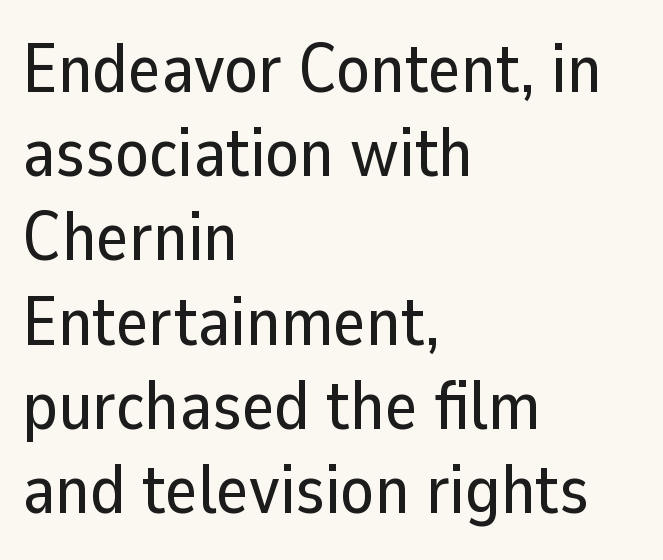
Q: Is the text italic (slanted)? A: No, it is upright.
Q: Is the typeface a serif or a sans-serif typeface? A: Sans-serif.
Q: Is the text underlined? A: No.
Q: How is the paragraph aligned? A: Left-aligned.
Q: Is the spacing between letters normal or unusually wide? A: Normal.
Q: Width (condensed, normal, or wide)? A: Normal.
Q: Stroke contrast? A: Low.
Q: x-height? A: Medium.
Q: Monospaced? A: No.
